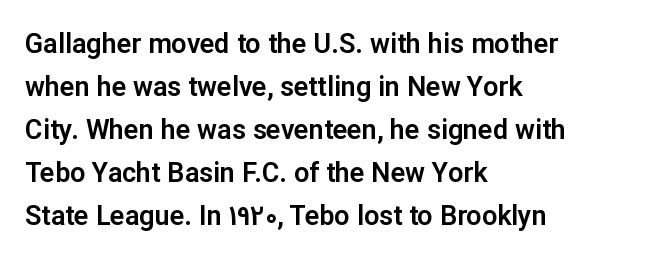
Q: Is the text italic (slanted)? A: No, it is upright.
Q: Is the text underlined? A: No.
Q: How is the paragraph aligned? A: Left-aligned.
Q: Is the spacing between letters normal or unusually wide? A: Normal.
Q: Is the spacing between lines tight, normal or loose? A: Normal.
